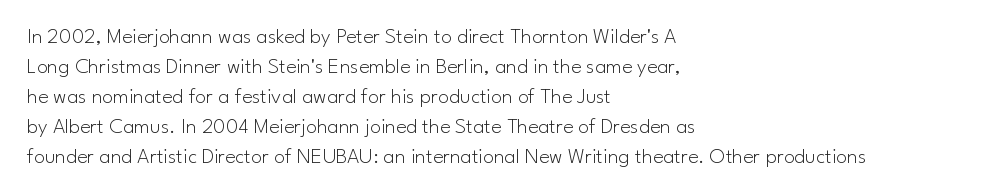
Q: Is the text bold? A: No.
Q: Is the text italic (slanted)? A: No, it is upright.
Q: Is the text underlined? A: No.
Q: How is the paragraph aligned? A: Left-aligned.
Q: Is the spacing between letters normal or unusually wide? A: Normal.
Q: Is the spacing between lines tight, normal or loose? A: Normal.
